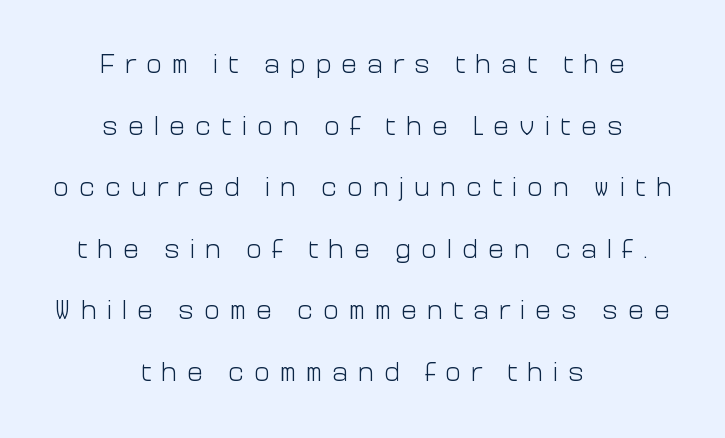
No extra ink here — the face is not bold. The passage shown stacks its lines with a broad gap. The gaps between neighbouring characters are conspicuously large. Is there any slant? The stems are plumb. Decoration check: the copy has no underline. Each line is balanced around a shared central axis.
